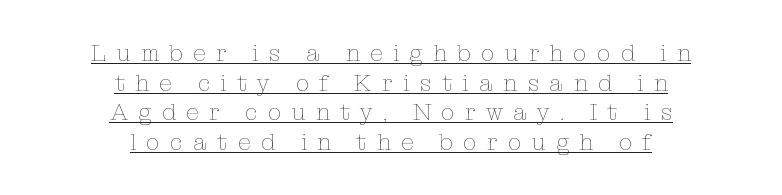
Q: Is the text bold? A: No.
Q: Is the text italic (slanted)? A: No, it is upright.
Q: Is the text underlined? A: Yes.
Q: How is the paragraph aligned? A: Centered.
Q: Is the spacing between letters normal or unusually wide? A: Unusually wide.
